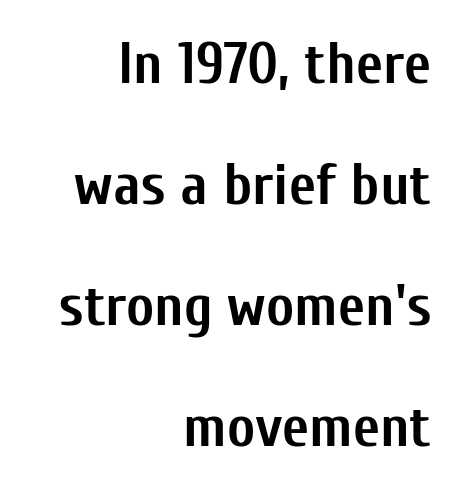
{"serif": "no", "italic": "no", "bold": "yes", "weight": "semibold", "width": "condensed", "stroke_contrast": "low", "x_height": "medium", "monospaced": "no", "underline": "no", "align": "right", "line_spacing": "loose", "line_spacing_ratio": 2.05, "letter_spacing": "normal", "letter_spacing_em": 0.0, "glyph_px": 59}
